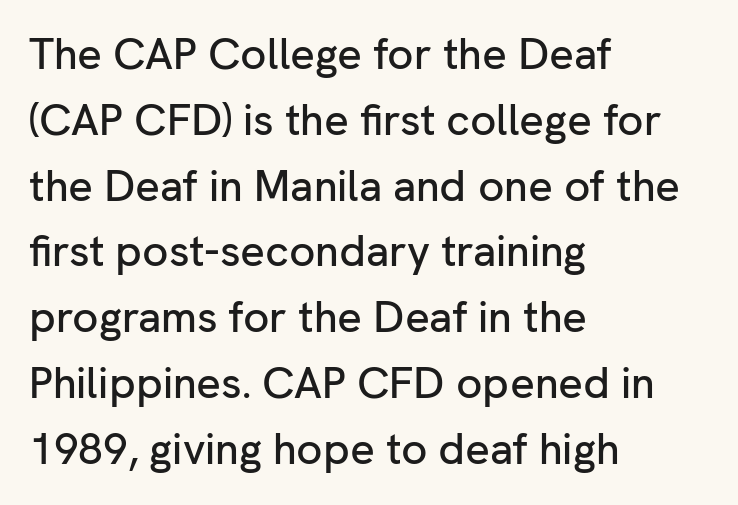
Q: Is the text italic (slanted)? A: No, it is upright.
Q: Is the typeface a serif or a sans-serif typeface? A: Sans-serif.
Q: Is the text underlined? A: No.
Q: How is the paragraph aligned? A: Left-aligned.
Q: Is the spacing between letters normal or unusually wide? A: Normal.
Q: Is the spacing between lines tight, normal or loose? A: Normal.
Q: Width (condensed, normal, or wide)? A: Normal.
Q: Stroke contrast? A: Low.
Q: x-height? A: Medium.
Q: Monospaced? A: No.
